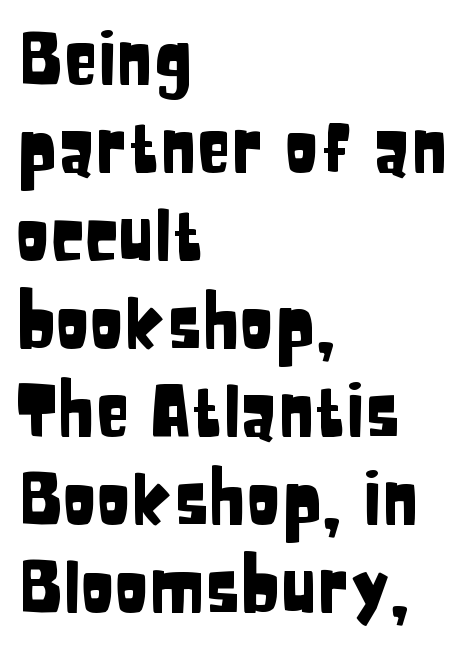
Q: Is the text italic (slanted)? A: No, it is upright.
Q: Is the typeface a serif or a sans-serif typeface? A: Sans-serif.
Q: Is the text underlined? A: No.
Q: How is the paragraph aligned? A: Left-aligned.
Q: Is the spacing between letters normal or unusually wide? A: Normal.
Q: Width (condensed, normal, or wide)? A: Condensed.
Q: Stroke contrast? A: Low.
Q: x-height? A: Large.
Q: Monospaced? A: No.
